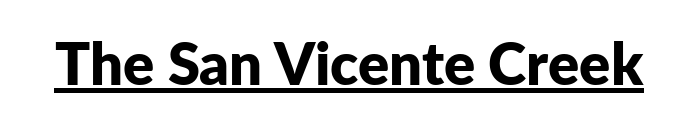
{"serif": "no", "italic": "no", "bold": "yes", "weight": "bold", "width": "normal", "stroke_contrast": "low", "x_height": "medium", "monospaced": "no", "underline": "yes", "letter_spacing": "normal", "letter_spacing_em": 0.0, "glyph_px": 58}
